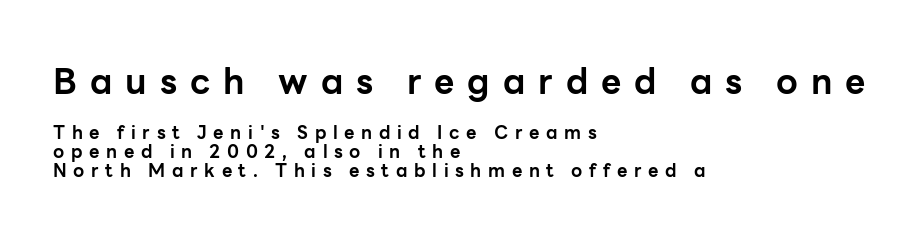
The image shows 35 px bold sans-serif type, upright; set left-aligned, tight line spacing (1.06x), unusually wide letter spacing (+0.37 em), not underlined; the first (top) block is 1.94x larger; low stroke contrast and a medium x-height.
